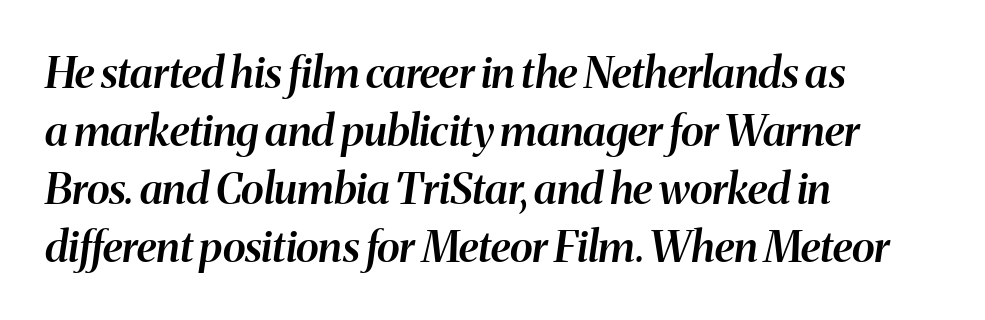
The image shows 43 px semibold type, italic (leaning right); set left-aligned, normal line spacing (1.35x), normal letter spacing, not underlined; medium stroke contrast and a medium x-height.
